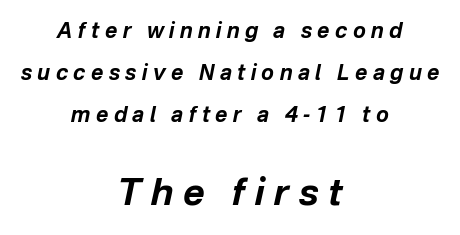
{"italic": "yes", "lean": "right", "slant_degrees": 12, "bold": "yes", "weight": "bold", "width": "normal", "stroke_contrast": "low", "x_height": "medium", "monospaced": "no", "underline": "no", "align": "center", "line_spacing": "loose", "line_spacing_ratio": 1.99, "letter_spacing": "wide", "letter_spacing_em": 0.26, "larger_block": "second", "size_ratio": 1.76, "glyph_px": 37}
